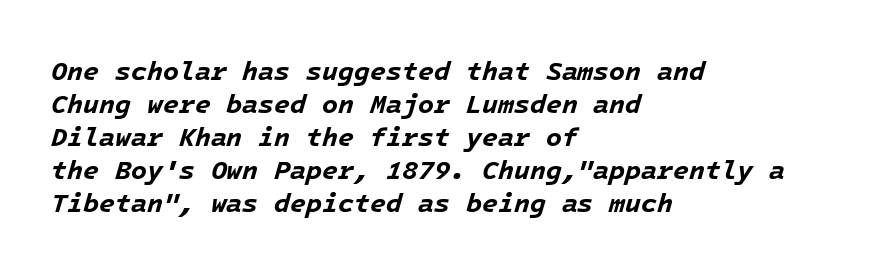
The image shows 26 px bold type, italic (leaning right); set left-aligned, normal line spacing (1.27x), normal letter spacing, not underlined.
